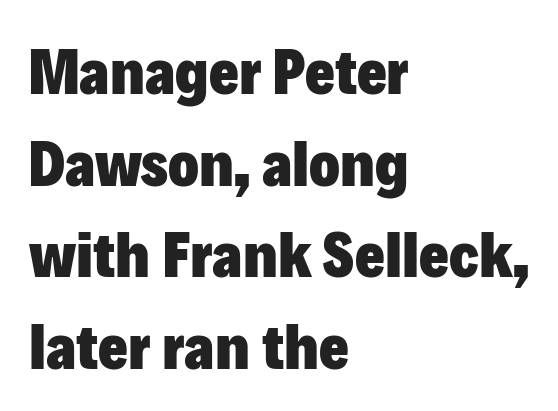
Notice how the passage keeps a crisp vertical edge on the left only. The face used here is proportionally spaced, like ordinary book or web type. Caption: bold face, heavy strokes. Every character sits straight up, as roman type does. This is sans-serif lettering, the kind often seen on screens and signage. Whoever set this chose a conventional vertical rhythm.
